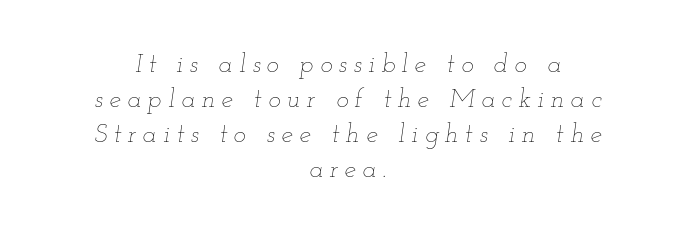
{"italic": "yes", "lean": "right", "slant_degrees": 12, "bold": "no", "underline": "no", "align": "center", "line_spacing": "normal", "line_spacing_ratio": 1.35, "letter_spacing": "wide", "letter_spacing_em": 0.25, "glyph_px": 26}
